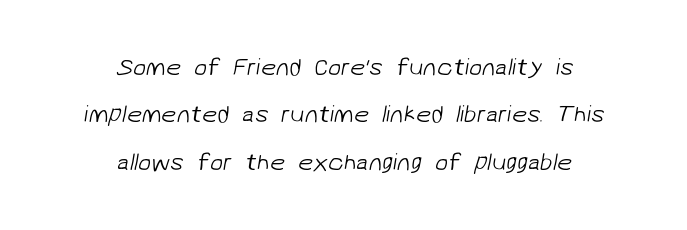
The image shows 24 px text type; set centered, loose line spacing (1.97x), normal letter spacing, not underlined.
